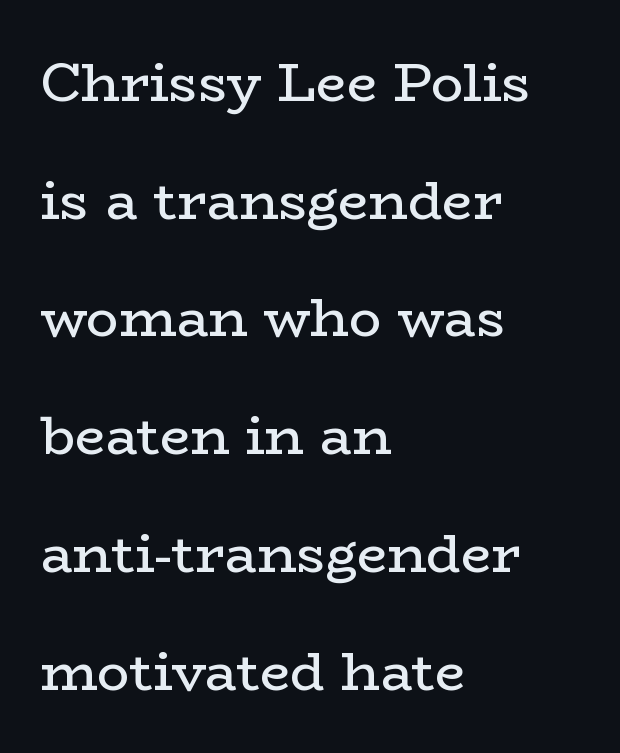
Vertical spacing — loose. Honestly, the letter spacing is just normal — you wouldn't notice it. Leftover space on each line is placed entirely after the last word. The strokes are not fattened; the text isn't bold. The face used here is seriffed, in the tradition of book romans.
